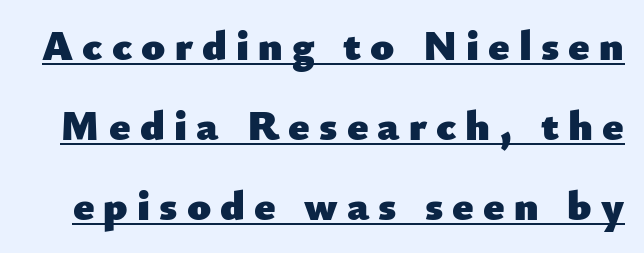
Inter-character spacing is expanded well beyond the font's built-in metrics. The glyphs in this specimen are sans serif. Upright lettering throughout. You could not count columns in this text — the font is proportionally spaced. The face used here appears with an underline applied.
